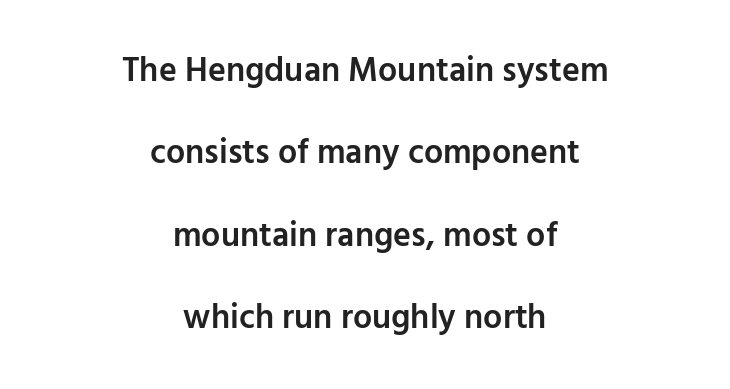
Q: Is the text bold? A: Semi-bold.
Q: Is the text italic (slanted)? A: No, it is upright.
Q: Is the typeface a serif or a sans-serif typeface? A: Sans-serif.
Q: Is the text underlined? A: No.
Q: How is the paragraph aligned? A: Centered.
Q: Is the spacing between letters normal or unusually wide? A: Normal.
Q: Is the spacing between lines tight, normal or loose? A: Loose.
Q: Width (condensed, normal, or wide)? A: Normal.
Q: Stroke contrast? A: Low.
Q: x-height? A: Medium.
Q: Monospaced? A: No.
